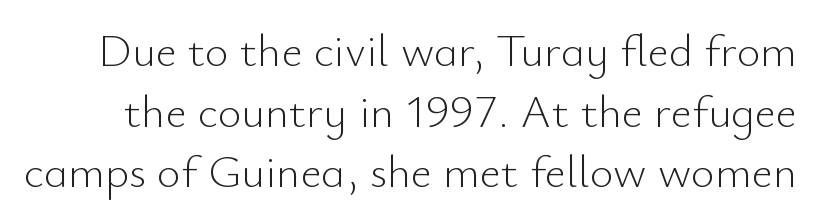
Caption: standard tracking, unaltered. Unlike a traditional serif, this face leaves its strokes unadorned. The cut favours lightness, reaching ordinary text weight at its darkest. The rendering uses a moderate line-height, typical for paragraphs. The glyphs are unaccompanied by any horizontal stroke below them.
